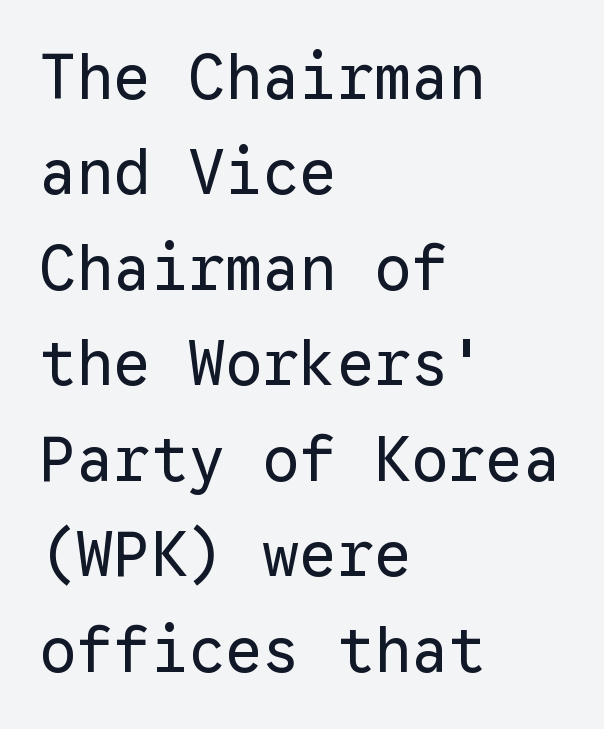
Q: Is the text bold? A: No.
Q: Is the text italic (slanted)? A: No, it is upright.
Q: Is the typeface a serif or a sans-serif typeface? A: Sans-serif.
Q: Is the text underlined? A: No.
Q: How is the paragraph aligned? A: Left-aligned.
Q: Is the spacing between letters normal or unusually wide? A: Normal.
Q: Is the spacing between lines tight, normal or loose? A: Normal.
Q: Width (condensed, normal, or wide)? A: Normal.
Q: Stroke contrast? A: Low.
Q: x-height? A: Medium.
Q: Monospaced? A: Yes.
